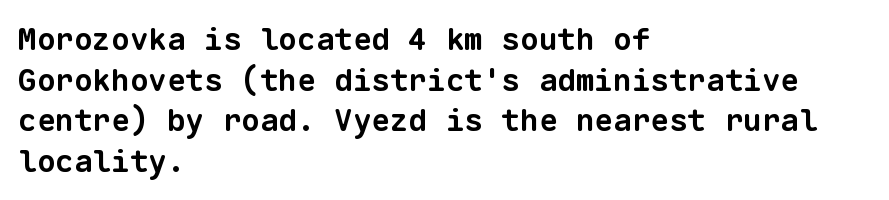
The image shows 31 px bold sans-serif type, monospaced; set left-aligned, normal line spacing (1.31x), normal letter spacing, not underlined; low stroke contrast and a medium x-height.
